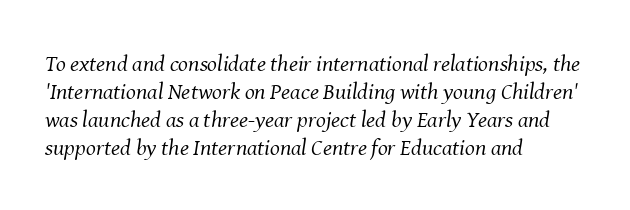
The image shows 23 px text type, italic (leaning right); set left-aligned, line spacing 1.22x, normal letter spacing, not underlined.
